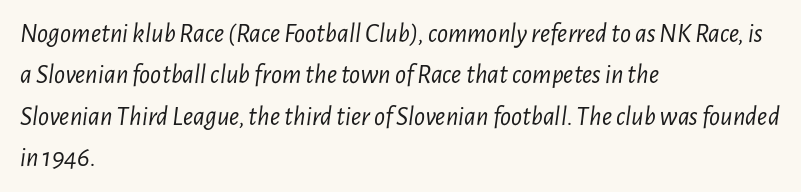
{"italic": "yes", "lean": "right", "slant_degrees": 7, "bold": "no", "underline": "no", "align": "left", "line_spacing": "normal", "line_spacing_ratio": 1.53, "letter_spacing": "normal", "letter_spacing_em": 0.0, "glyph_px": 27}
